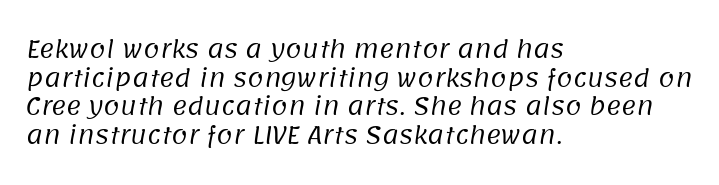
The image shows 23 px text type; set left-aligned, line spacing 1.24x, normal letter spacing, not underlined.
